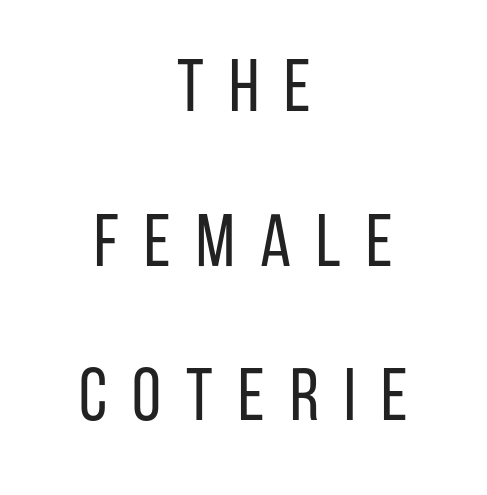
The image shows 74 px regular-weight, condensed sans-serif type, upright; set centered, loose line spacing (2.09x), unusually wide letter spacing (+0.34 em), not underlined; low stroke contrast and a large x-height.
